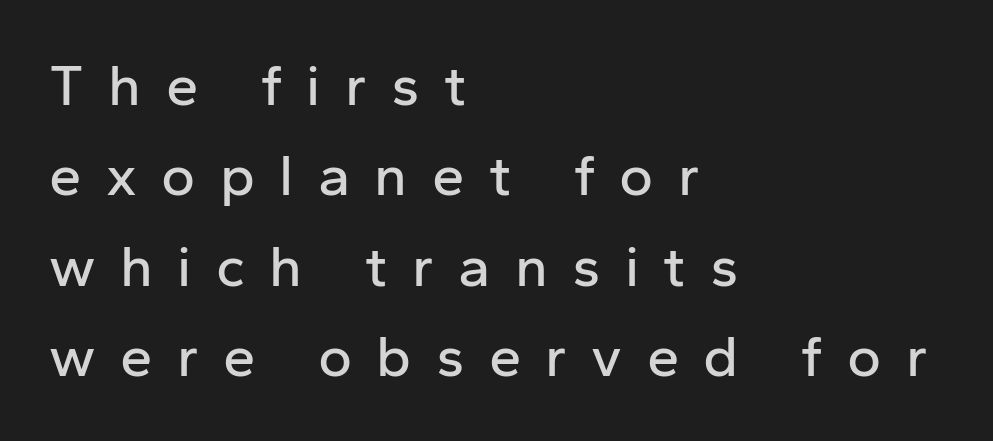
Spacing verdict: proportional, widths tailored to each character. Characters remain perfectly vertical along every line. Anything drawn beneath the words? Only blank space. Unlike a traditional serif, this face leaves its strokes unadorned.
